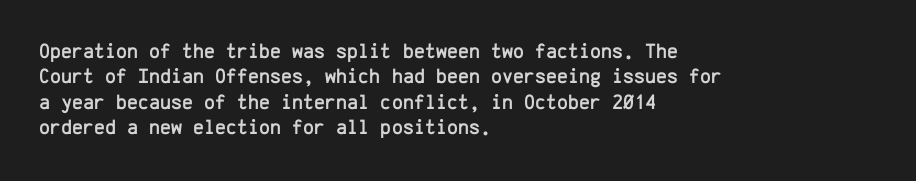
Q: Is the text italic (slanted)? A: No, it is upright.
Q: Is the text underlined? A: No.
Q: How is the paragraph aligned? A: Left-aligned.
Q: Is the spacing between letters normal or unusually wide? A: Normal.
